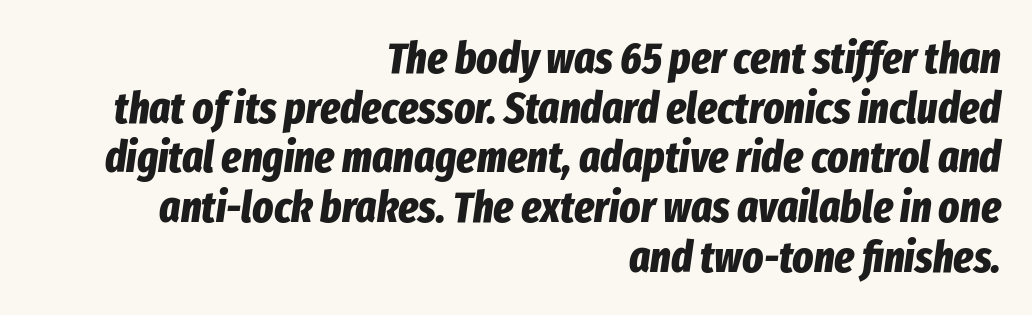
These lines are set flush right with a ragged left edge. Descender tails drop into unmarked territory. You could barely slide anything between these rows. Does extra space separate the letters? No, they use regular spacing. Set as a true bold cut, around the 700 mark. Quick note: italic.
